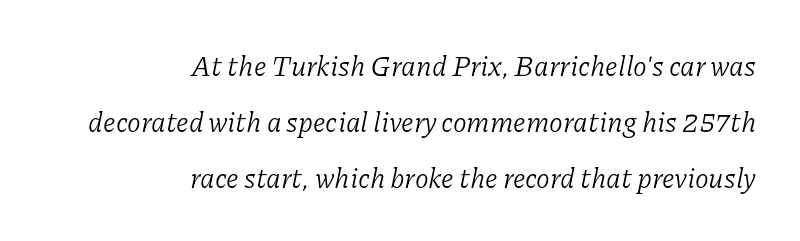
The image shows 28 px light serif type, italic (leaning right); set right-aligned, loose line spacing (2.0x), normal letter spacing, not underlined; low stroke contrast and a medium x-height.
